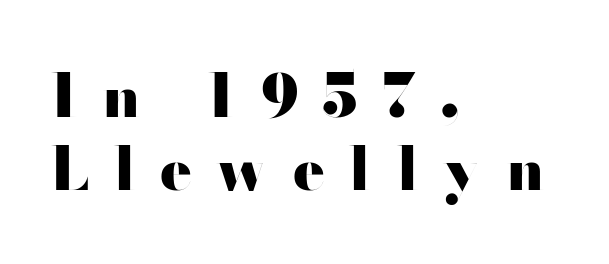
This rendering features lettering with no underline. Set as a true bold cut, around the 700 mark. If you drew a ruler down the left edge, every line would touch it. This sample uses expanded letter spacing, leaving extra air between glyphs.
